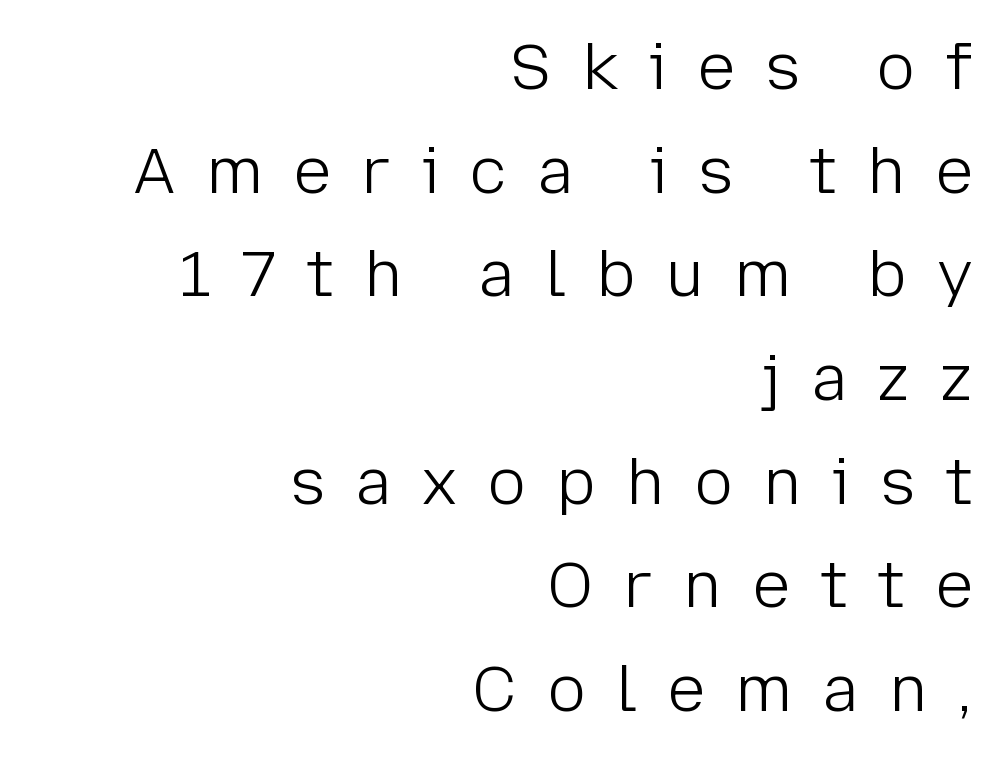
{"serif": "no", "italic": "no", "bold": "no", "weight": "light", "width": "normal", "stroke_contrast": "low", "x_height": "medium", "monospaced": "no", "underline": "no", "align": "right", "line_spacing": "normal", "line_spacing_ratio": 1.62, "letter_spacing": "wide", "letter_spacing_em": 0.47, "glyph_px": 64}
